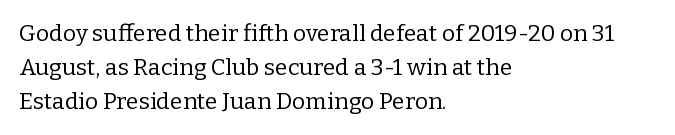
{"italic": "no", "bold": "no", "underline": "no", "align": "left", "line_spacing": "normal", "line_spacing_ratio": 1.47, "letter_spacing": "normal", "letter_spacing_em": 0.0, "glyph_px": 23}
